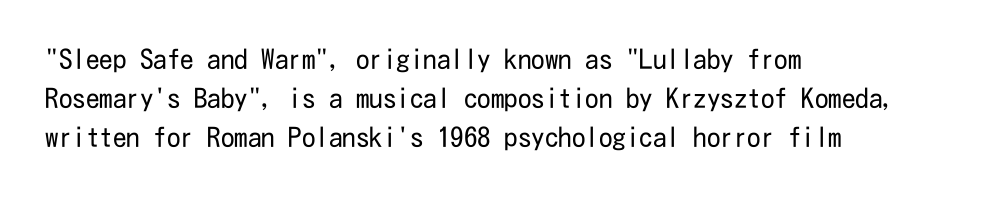
Q: Is the text bold? A: No.
Q: Is the text italic (slanted)? A: No, it is upright.
Q: Is the text underlined? A: No.
Q: How is the paragraph aligned? A: Left-aligned.
Q: Is the spacing between letters normal or unusually wide? A: Normal.
Q: Is the spacing between lines tight, normal or loose? A: Normal.
